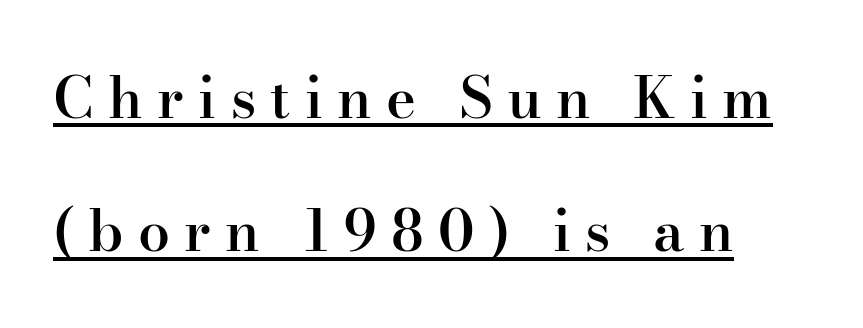
Q: Is the text bold? A: Semi-bold.
Q: Is the text italic (slanted)? A: No, it is upright.
Q: Is the typeface a serif or a sans-serif typeface? A: Serif.
Q: Is the text underlined? A: Yes.
Q: How is the paragraph aligned? A: Left-aligned.
Q: Is the spacing between letters normal or unusually wide? A: Unusually wide.
Q: Is the spacing between lines tight, normal or loose? A: Loose.
Q: Width (condensed, normal, or wide)? A: Normal.
Q: Stroke contrast? A: High.
Q: x-height? A: Small.
Q: Monospaced? A: No.
